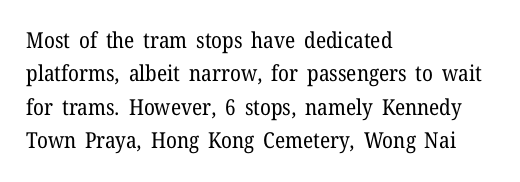
Summary of vertical rhythm: regular, with standard interline spacing. No extra ink here — the face is not bold. Quick note: not italic, upright. Horizontal alignment here is leftward, the default for most running prose.
